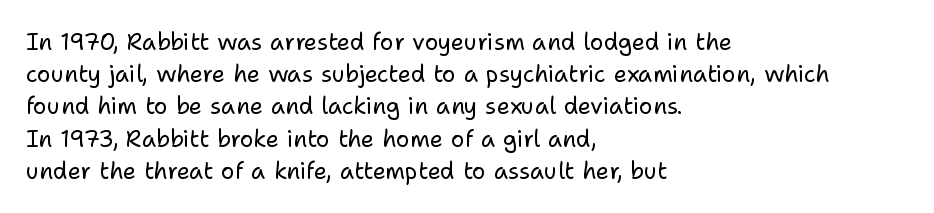
Q: Is the text bold? A: No.
Q: Is the text italic (slanted)? A: No, it is upright.
Q: Is the text underlined? A: No.
Q: How is the paragraph aligned? A: Left-aligned.
Q: Is the spacing between letters normal or unusually wide? A: Normal.
Q: Is the spacing between lines tight, normal or loose? A: Normal.
